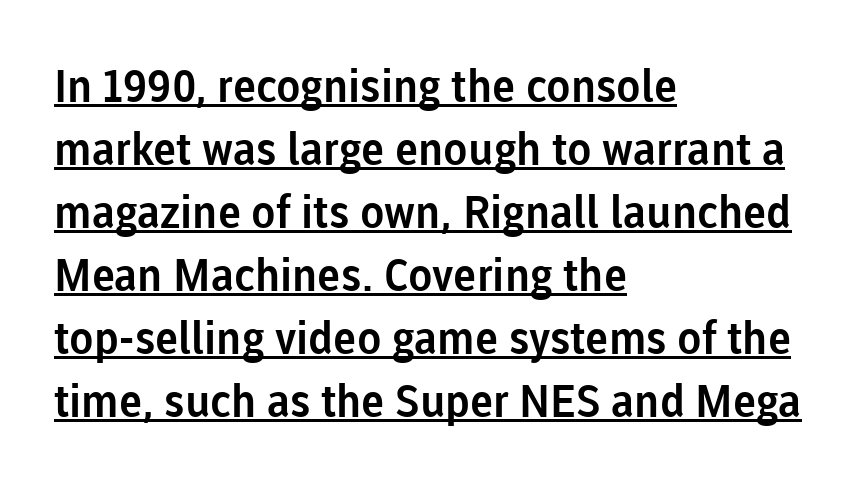
The image shows 45 px sans-serif type, upright; set left-aligned, normal line spacing (1.4x), normal letter spacing, underlined; low stroke contrast and a medium x-height.
